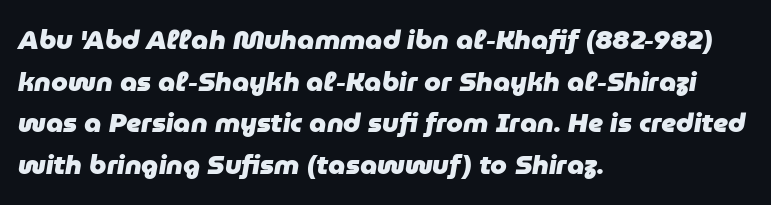
{"italic": "yes", "lean": "right", "slant_degrees": 9, "bold": "yes", "underline": "no", "align": "left", "line_spacing": "normal", "line_spacing_ratio": 1.54, "letter_spacing": "normal", "letter_spacing_em": 0.0, "glyph_px": 27}
